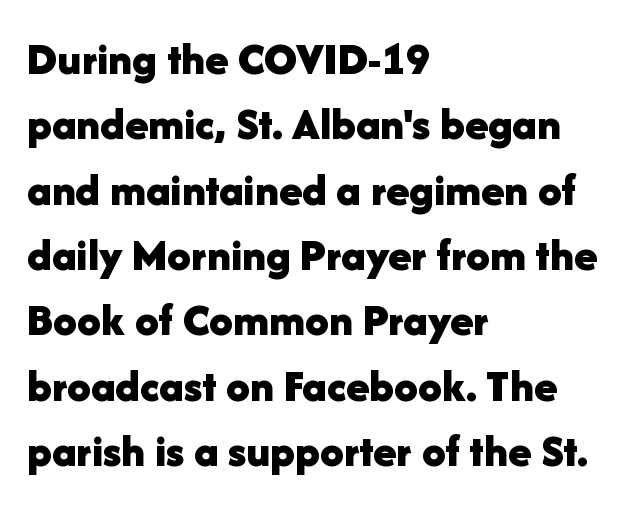
The image shows 47 px bold sans-serif type, upright; set left-aligned, normal line spacing (1.39x), normal letter spacing, not underlined; low stroke contrast and a medium x-height.
